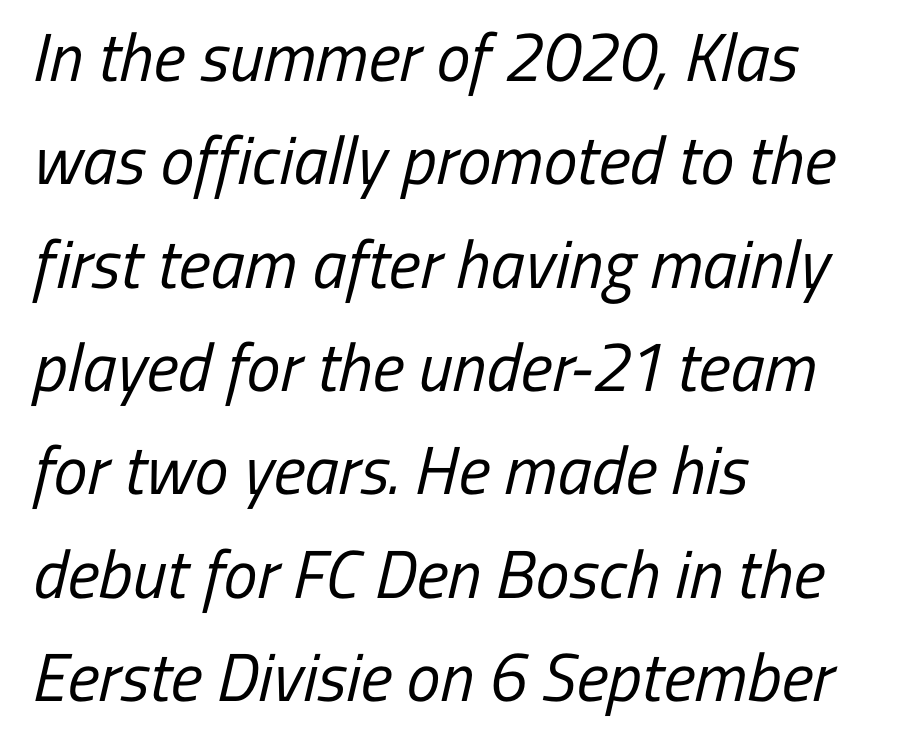
{"serif": "no", "bold": "no", "weight": "regular", "width": "condensed", "stroke_contrast": "low", "x_height": "medium", "monospaced": "no", "underline": "no", "align": "left", "line_spacing": "normal", "line_spacing_ratio": 1.52, "letter_spacing": "normal", "letter_spacing_em": 0.0, "glyph_px": 68}
